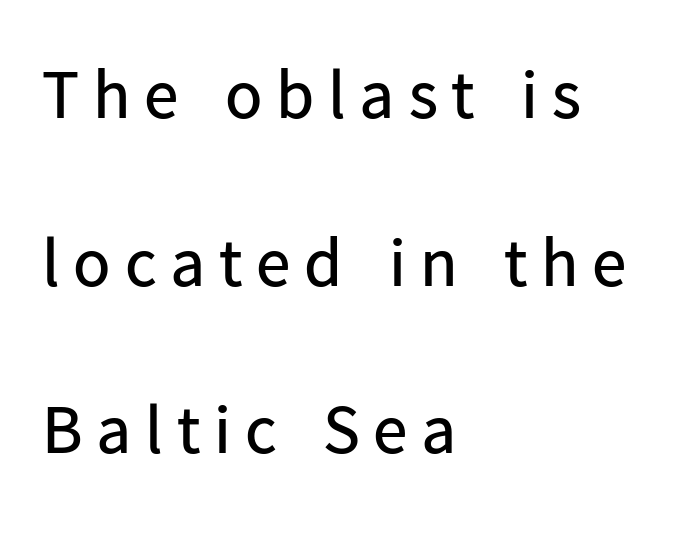
{"serif": "no", "italic": "no", "bold": "no", "weight": "regular", "width": "normal", "stroke_contrast": "low", "x_height": "medium", "monospaced": "no", "underline": "no", "align": "left", "line_spacing": "loose", "line_spacing_ratio": 2.43, "letter_spacing": "wide", "letter_spacing_em": 0.2, "glyph_px": 69}
